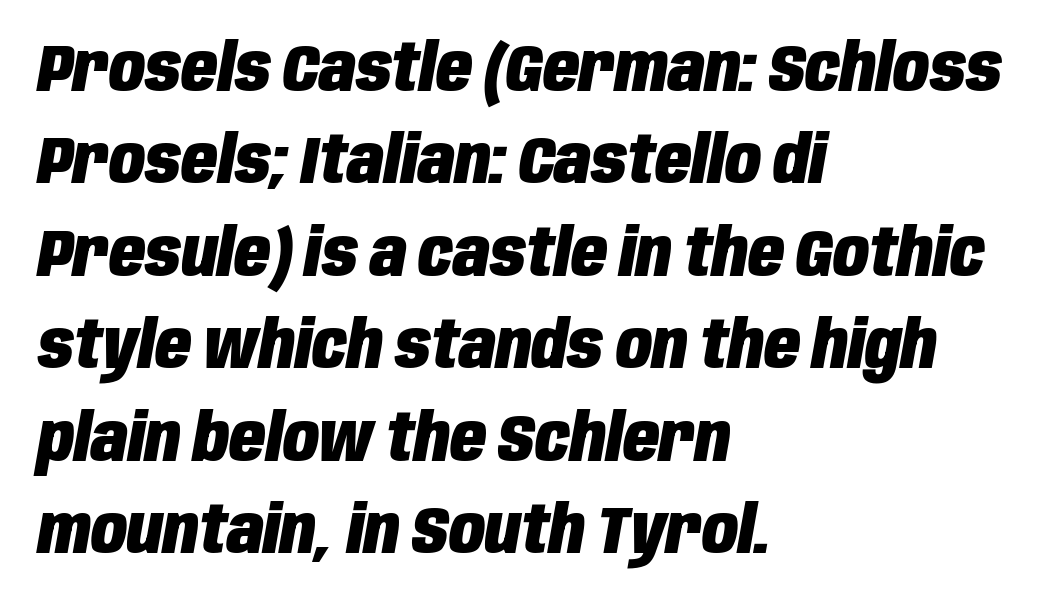
{"italic": "yes", "lean": "right", "slant_degrees": 10, "bold": "yes", "weight": "heavy", "width": "condensed", "stroke_contrast": "low", "x_height": "large", "monospaced": "no", "underline": "no", "align": "left", "line_spacing": "normal", "line_spacing_ratio": 1.4, "letter_spacing": "normal", "letter_spacing_em": 0.0, "glyph_px": 66}
